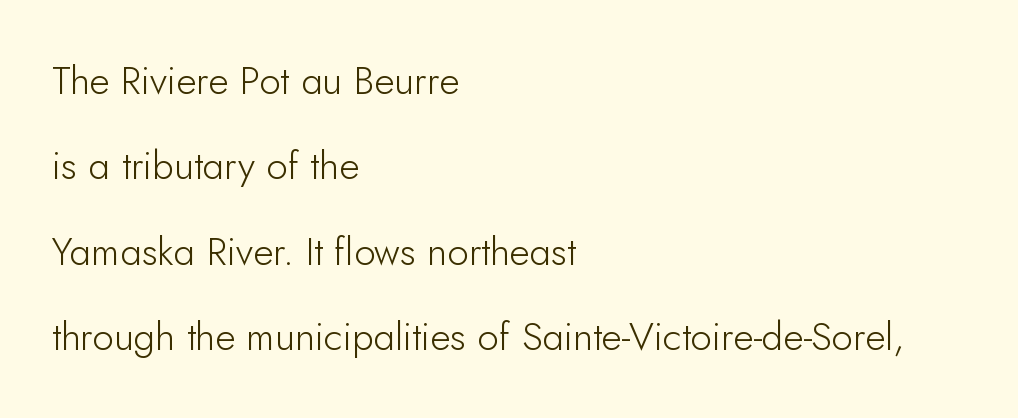
{"serif": "no", "italic": "no", "bold": "no", "weight": "light", "width": "normal", "stroke_contrast": "low", "x_height": "small", "monospaced": "no", "underline": "no", "align": "left", "line_spacing": "loose", "line_spacing_ratio": 2.19, "letter_spacing": "normal", "letter_spacing_em": 0.0, "glyph_px": 39}
